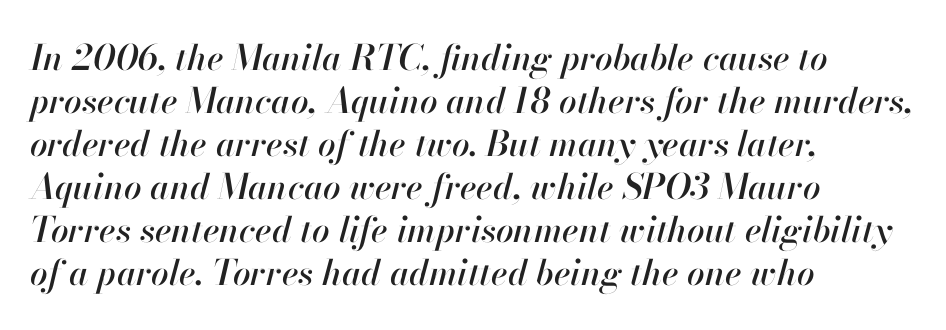
{"italic": "yes", "lean": "right", "slant_degrees": 13, "width": "normal", "stroke_contrast": "high", "x_height": "small", "monospaced": "no", "underline": "no", "align": "left", "line_spacing_ratio": 1.23, "letter_spacing": "normal", "letter_spacing_em": 0.0, "glyph_px": 35}
